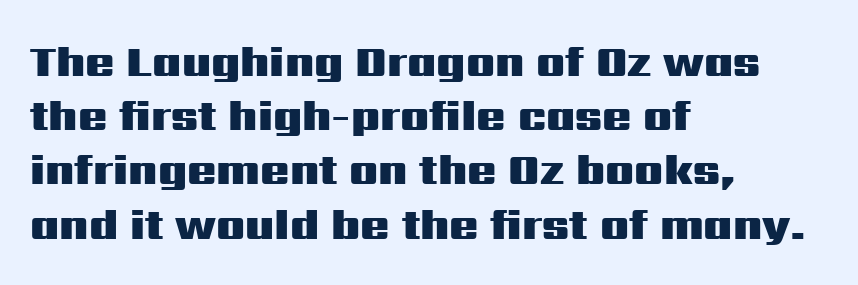
The image shows 43 px heavy, wide sans-serif type, upright; set left-aligned, normal line spacing (1.26x), normal letter spacing, not underlined; medium stroke contrast and a medium x-height.
